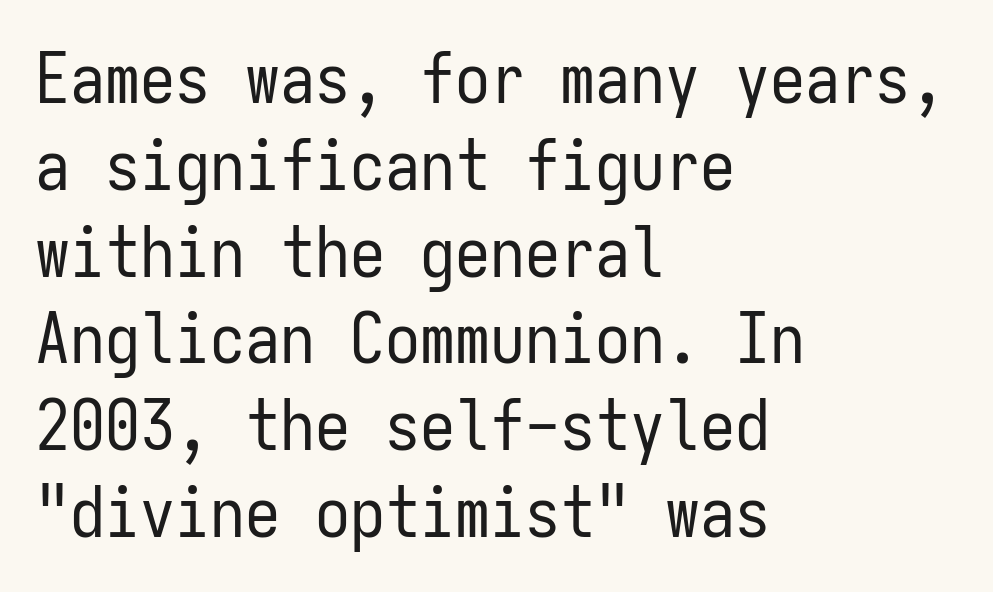
Q: Is the text bold? A: No.
Q: Is the text italic (slanted)? A: No, it is upright.
Q: Is the typeface a serif or a sans-serif typeface? A: Sans-serif.
Q: Is the text underlined? A: No.
Q: How is the paragraph aligned? A: Left-aligned.
Q: Is the spacing between letters normal or unusually wide? A: Normal.
Q: Width (condensed, normal, or wide)? A: Condensed.
Q: Stroke contrast? A: Low.
Q: x-height? A: Medium.
Q: Monospaced? A: Yes.
